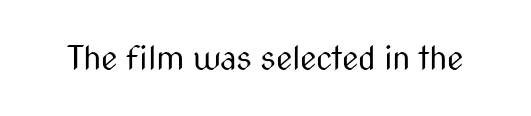
Q: Is the text bold? A: No.
Q: Is the text italic (slanted)? A: No, it is upright.
Q: Is the typeface a serif or a sans-serif typeface? A: Sans-serif.
Q: Is the text underlined? A: No.
Q: Is the spacing between letters normal or unusually wide? A: Normal.
Q: Width (condensed, normal, or wide)? A: Condensed.
Q: Stroke contrast? A: Medium.
Q: x-height? A: Medium.
Q: Monospaced? A: No.
